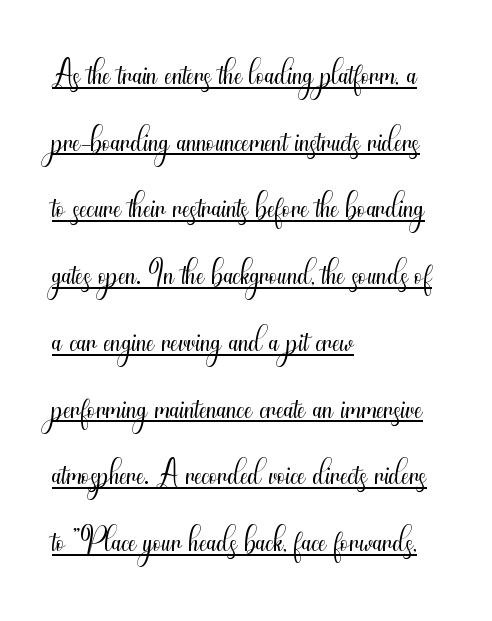
Q: Is the text bold? A: No.
Q: Is the text italic (slanted)? A: Yes.
Q: Is the typeface a serif or a sans-serif typeface? A: Sans-serif.
Q: Is the text underlined? A: Yes.
Q: How is the paragraph aligned? A: Left-aligned.
Q: Is the spacing between letters normal or unusually wide? A: Normal.
Q: Is the spacing between lines tight, normal or loose? A: Normal.
Q: Width (condensed, normal, or wide)? A: Condensed.
Q: Stroke contrast? A: Medium.
Q: x-height? A: Small.
Q: Monospaced? A: No.
